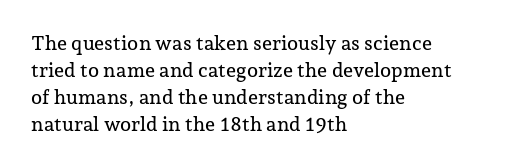
One-word summary of the alignment: left. The words here are not underlined. The passage shown stacks its lines at a standard gap. These lines were composed using upright roman letters.
